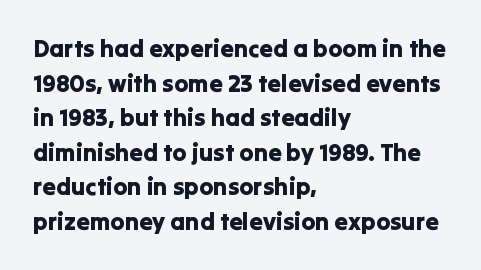
The compositor pushed each line to the left boundary. Compared with typical paragraphs, the rows here are spaced about the same. Here the glyphs are tracked normally, forming tight word shapes. Check the space under the baseline: it is left empty. You can tell it's not italic because the verticals are truly vertical.
